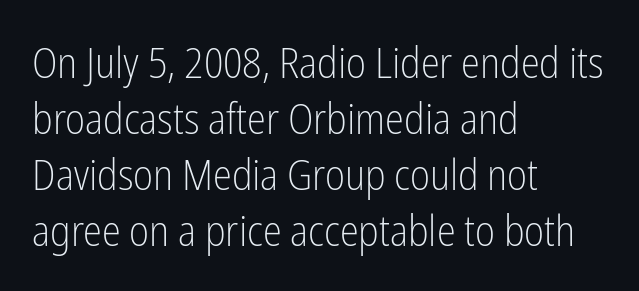
The image shows 43 px light, condensed sans-serif type, upright; set left-aligned, normal line spacing (1.3x), normal letter spacing, not underlined; low stroke contrast and a medium x-height.
